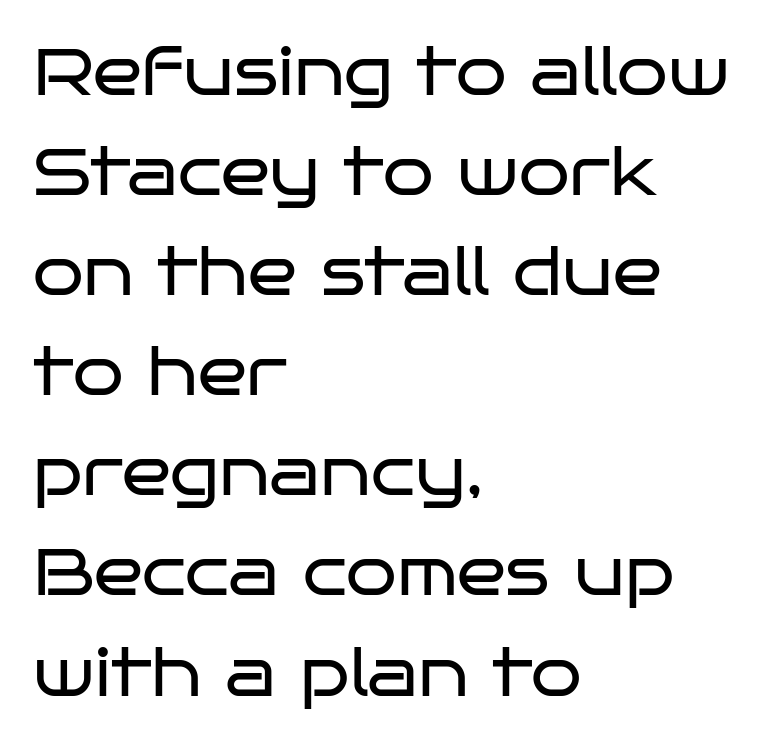
Q: Is the text bold? A: No.
Q: Is the text italic (slanted)? A: No, it is upright.
Q: Is the typeface a serif or a sans-serif typeface? A: Sans-serif.
Q: Is the text underlined? A: No.
Q: How is the paragraph aligned? A: Left-aligned.
Q: Is the spacing between letters normal or unusually wide? A: Normal.
Q: Is the spacing between lines tight, normal or loose? A: Normal.
Q: Width (condensed, normal, or wide)? A: Wide.
Q: Stroke contrast? A: Low.
Q: x-height? A: Large.
Q: Monospaced? A: No.
